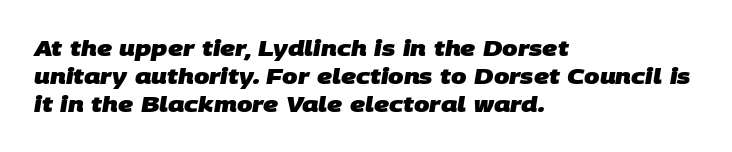
{"bold": "yes", "underline": "no", "align": "left", "line_spacing": "normal", "line_spacing_ratio": 1.28, "letter_spacing": "normal", "letter_spacing_em": 0.0, "glyph_px": 22}
